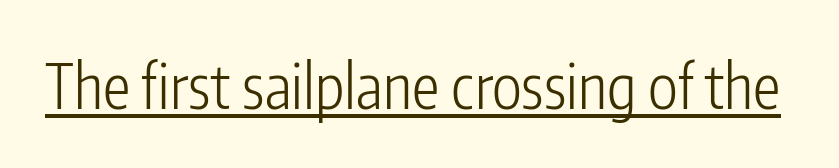
{"serif": "no", "italic": "no", "bold": "no", "weight": "light", "width": "condensed", "stroke_contrast": "low", "x_height": "medium", "monospaced": "no", "underline": "yes", "letter_spacing": "normal", "letter_spacing_em": 0.0, "glyph_px": 62}
